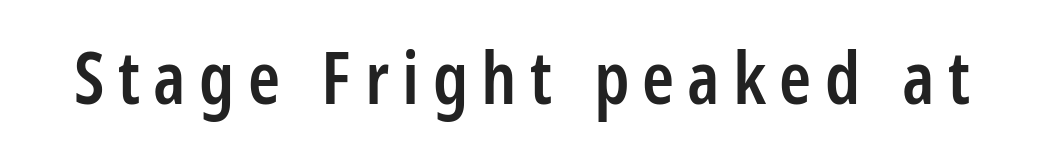
The image shows 73 px semibold, condensed sans-serif type, upright; set not underlined; low stroke contrast and a medium x-height.
